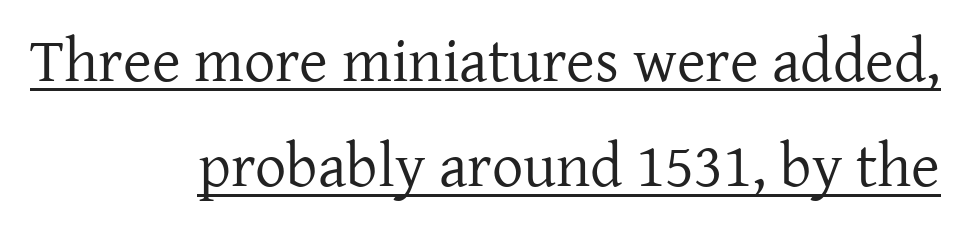
{"serif": "yes", "italic": "no", "bold": "no", "weight": "regular", "width": "normal", "stroke_contrast": "low", "x_height": "medium", "monospaced": "no", "underline": "yes", "align": "right", "line_spacing": "normal", "line_spacing_ratio": 1.7, "letter_spacing": "normal", "letter_spacing_em": 0.0, "glyph_px": 62}
